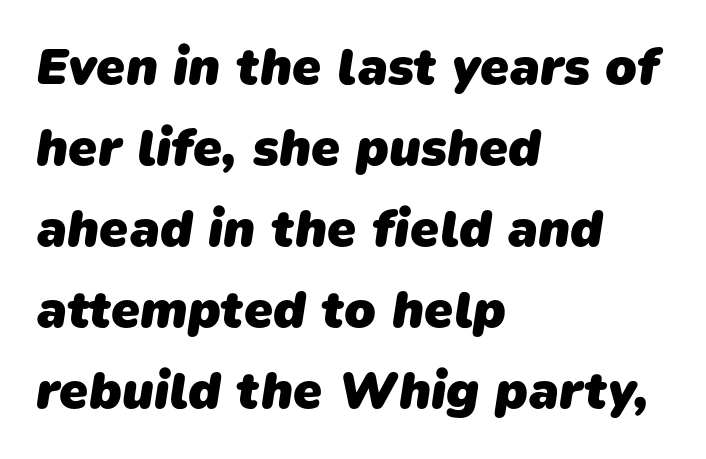
{"serif": "no", "bold": "yes", "weight": "heavy", "width": "normal", "stroke_contrast": "low", "x_height": "medium", "monospaced": "no", "underline": "no", "align": "left", "line_spacing": "normal", "line_spacing_ratio": 1.56, "letter_spacing": "normal", "letter_spacing_em": 0.0, "glyph_px": 52}
